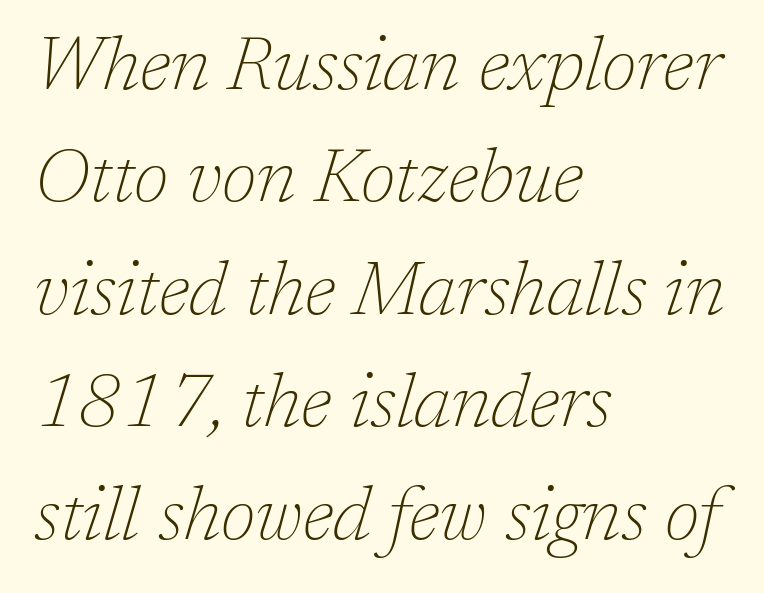
Proportional: the letters do not fall into vertical columns. Note: serifs present on the glyphs. The weight tops out at a normal text grade. The block of text has a typical density, with ordinary space between rows.
